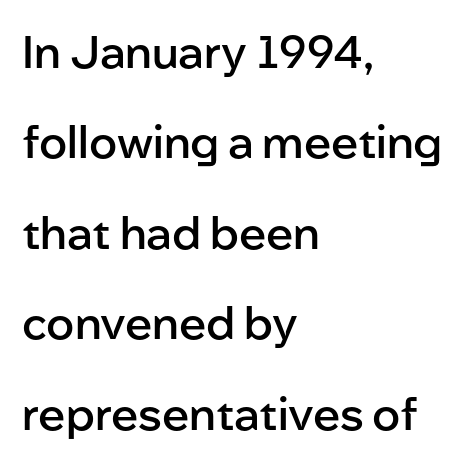
{"serif": "no", "italic": "no", "bold": "semi", "weight": "semibold", "width": "normal", "stroke_contrast": "low", "x_height": "medium", "monospaced": "no", "underline": "no", "align": "left", "line_spacing": "loose", "line_spacing_ratio": 2.01, "letter_spacing": "normal", "letter_spacing_em": 0.0, "glyph_px": 45}
